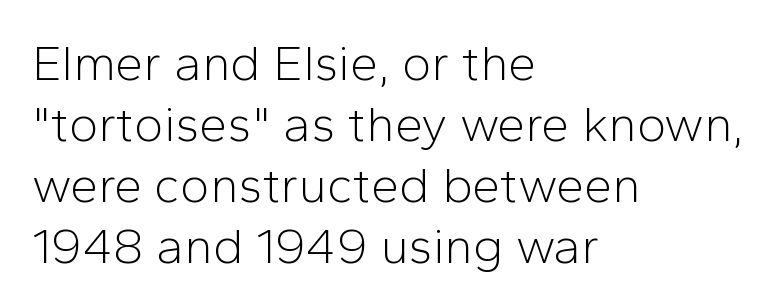
{"serif": "no", "italic": "no", "bold": "no", "weight": "light", "width": "normal", "stroke_contrast": "low", "x_height": "medium", "monospaced": "no", "underline": "no", "align": "left", "line_spacing_ratio": 1.22, "letter_spacing": "normal", "letter_spacing_em": 0.0, "glyph_px": 50}
